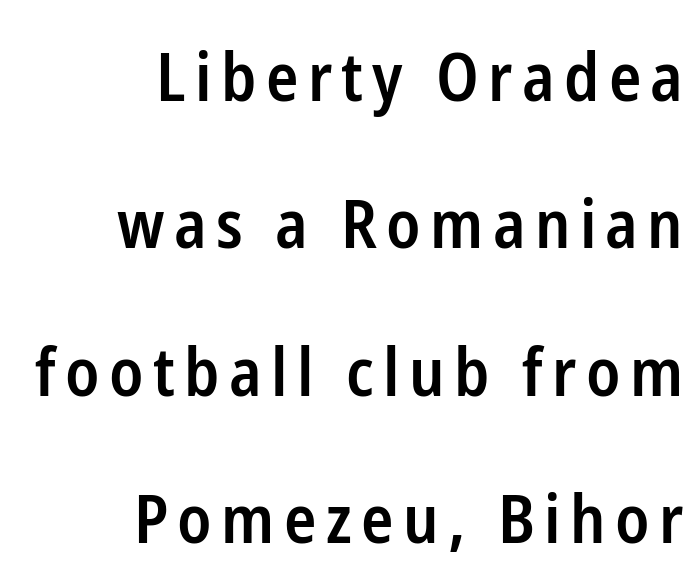
The letters advance in unequal steps, a hallmark of proportional type. Firm but not heavy-handed strokes: this text is semibold. A great deal of white space separates one row of letters from the next. Check where the strokes stop: nothing finishes them off — pure sans.
